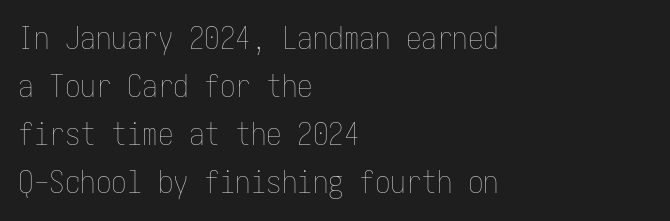
Casual observation: everything's shoved over to the left. Nobody touched the tracking dial on this one. The passage shown stacks its lines at a standard gap. The font's upright variant was chosen for this text. Nobody drew a line under any word here.
